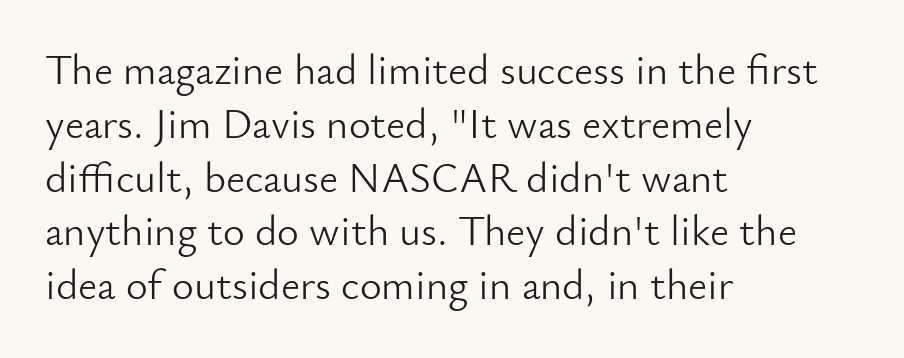
The image shows 42 px light sans-serif type, upright; set left-aligned, normal line spacing (1.28x), normal letter spacing, not underlined; low stroke contrast and a small x-height.
